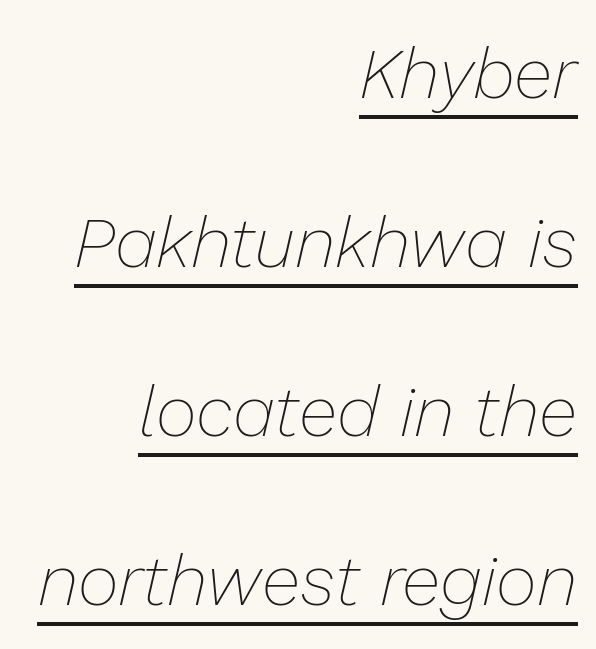
The image shows 71 px thin type, italic (leaning right); set right-aligned, loose line spacing (2.38x), normal letter spacing, underlined; low stroke contrast and a medium x-height.
